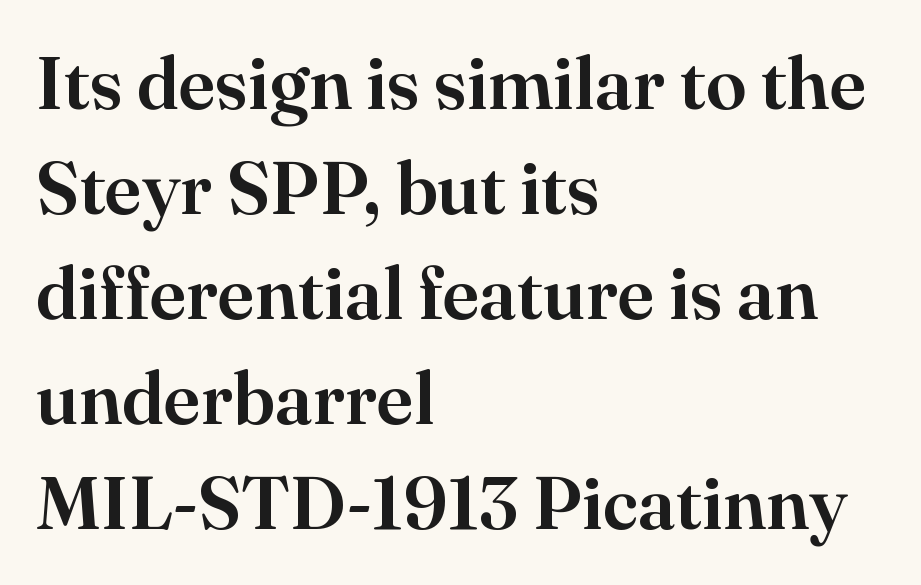
Q: Is the text italic (slanted)? A: No, it is upright.
Q: Is the typeface a serif or a sans-serif typeface? A: Serif.
Q: Is the text underlined? A: No.
Q: How is the paragraph aligned? A: Left-aligned.
Q: Is the spacing between letters normal or unusually wide? A: Normal.
Q: Is the spacing between lines tight, normal or loose? A: Normal.
Q: Width (condensed, normal, or wide)? A: Normal.
Q: Stroke contrast? A: High.
Q: x-height? A: Small.
Q: Monospaced? A: No.
